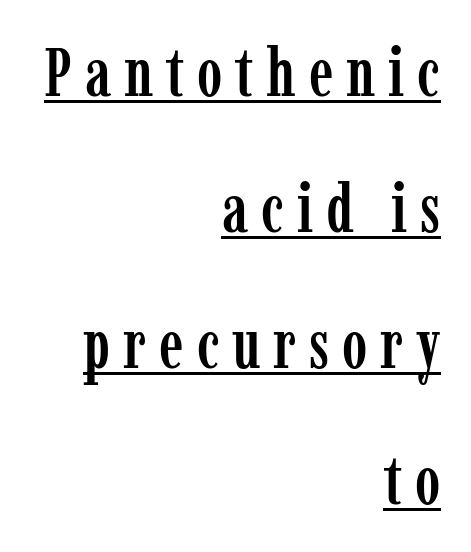
A student would call this right alignment; a typographer would say flush right, rag left. Vertically, the passage feels expansive, rows floating well apart. Glance below the letters and you will spot a drawn line. Ascenders rise straight up at ninety degrees.
